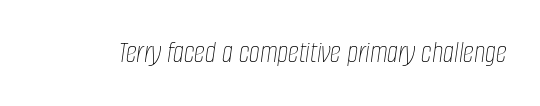
Look at the tracking — it's just the regular setting, nothing added. The passage shown is not bold in any degree. An italicized treatment has been applied to the whole sample. Character widths vary here, with narrow letters taking less room than wide ones. Each row of text sits above clean, open space.
